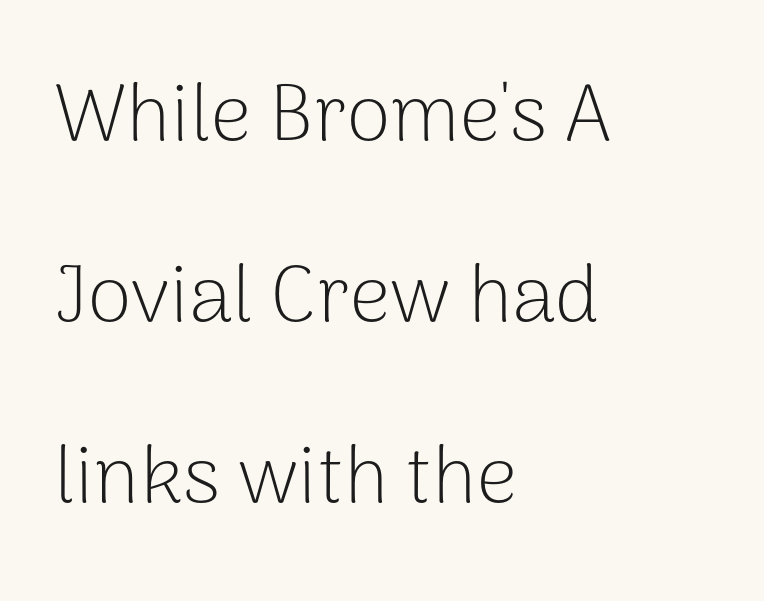
Q: Is the text bold? A: No.
Q: Is the text italic (slanted)? A: No, it is upright.
Q: Is the typeface a serif or a sans-serif typeface? A: Sans-serif.
Q: Is the text underlined? A: No.
Q: How is the paragraph aligned? A: Left-aligned.
Q: Is the spacing between letters normal or unusually wide? A: Normal.
Q: Is the spacing between lines tight, normal or loose? A: Loose.
Q: Width (condensed, normal, or wide)? A: Normal.
Q: Stroke contrast? A: Low.
Q: x-height? A: Medium.
Q: Monospaced? A: No.
